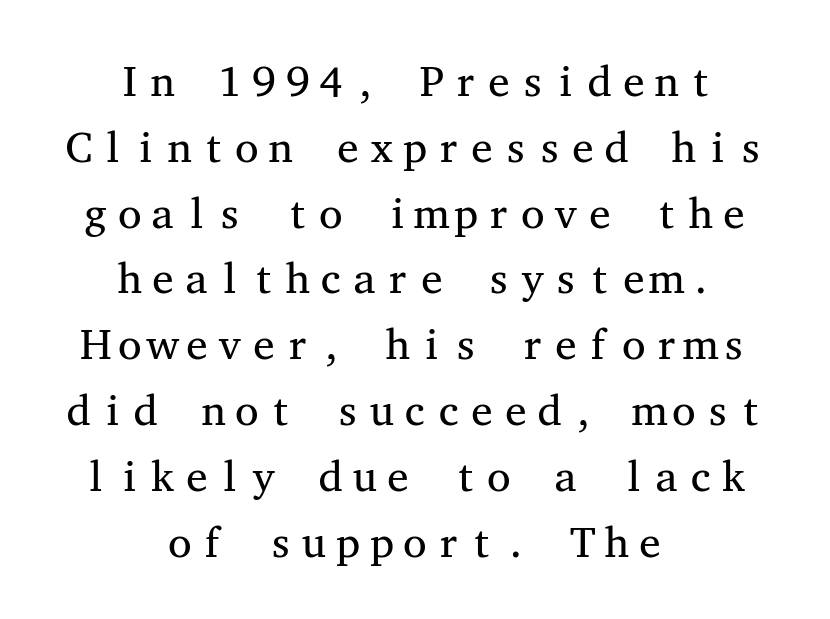
Unbolded letterforms with no extra heft. Caption: multi-line text, centered on the measure. Fixed-width glyphs throughout — classic coding-font behaviour. This rendering leaves character spacing at its baseline value.
